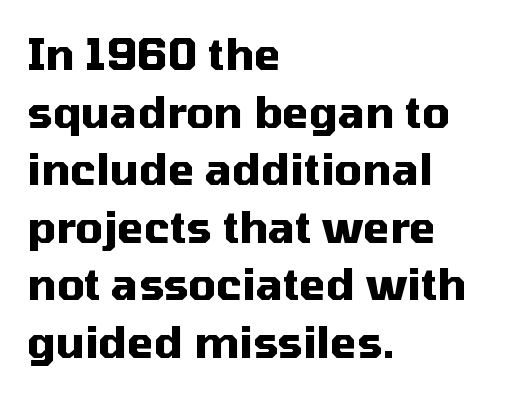
{"serif": "no", "italic": "no", "bold": "yes", "weight": "heavy", "width": "normal", "stroke_contrast": "medium", "x_height": "medium", "monospaced": "no", "underline": "no", "align": "left", "line_spacing": "normal", "line_spacing_ratio": 1.34, "letter_spacing": "normal", "letter_spacing_em": 0.0, "glyph_px": 43}
